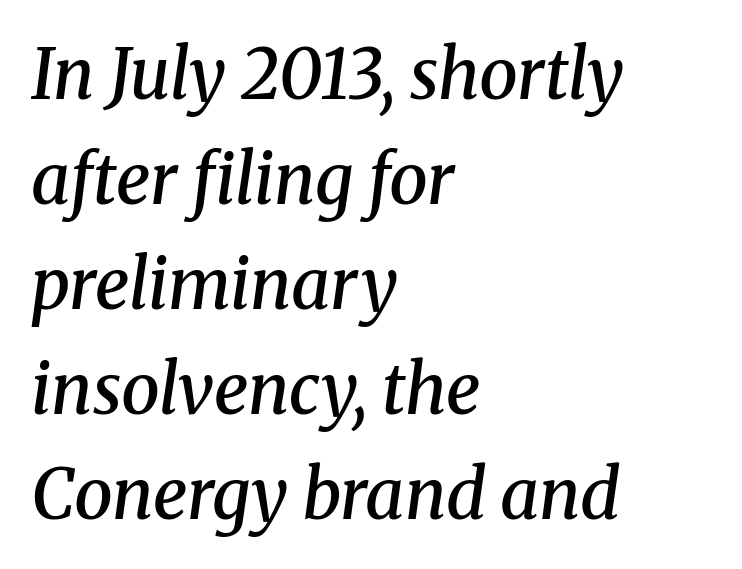
{"serif": "yes", "italic": "yes", "lean": "right", "slant_degrees": 8, "bold": "semi", "weight": "semibold", "width": "normal", "stroke_contrast": "medium", "x_height": "medium", "monospaced": "no", "underline": "no", "align": "left", "line_spacing": "normal", "line_spacing_ratio": 1.52, "letter_spacing": "normal", "letter_spacing_em": 0.0, "glyph_px": 69}
